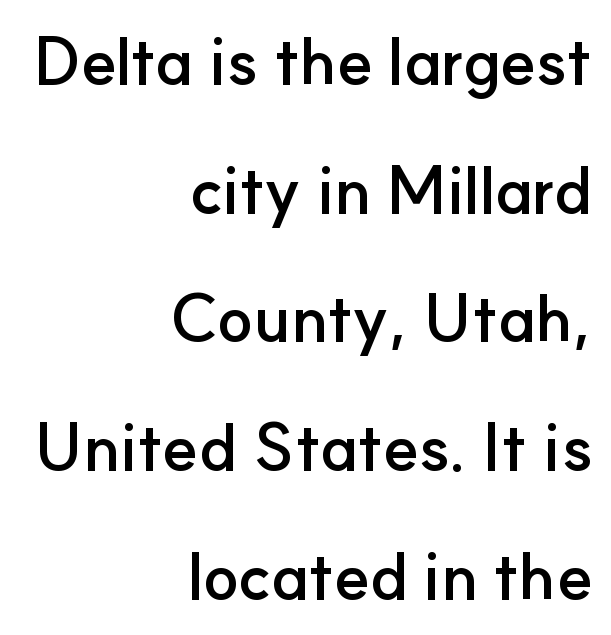
Q: Is the text bold? A: Yes.
Q: Is the text italic (slanted)? A: No, it is upright.
Q: Is the typeface a serif or a sans-serif typeface? A: Sans-serif.
Q: Is the text underlined? A: No.
Q: How is the paragraph aligned? A: Right-aligned.
Q: Is the spacing between letters normal or unusually wide? A: Normal.
Q: Is the spacing between lines tight, normal or loose? A: Loose.
Q: Width (condensed, normal, or wide)? A: Normal.
Q: Stroke contrast? A: Low.
Q: x-height? A: Small.
Q: Monospaced? A: No.
